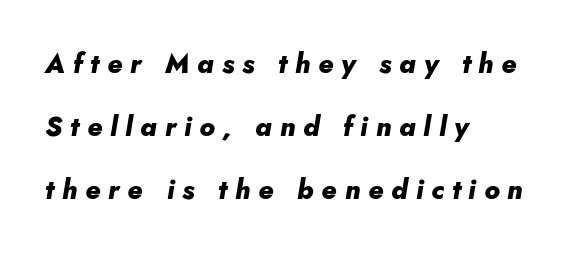
The baseline area is clear. In terms of posture, this sample is oblique. Inter-character spacing is expanded well beyond the font's built-in metrics. The rendering anchors every line to the left-hand side. Strokes here are thick enough to call this a true bold.
